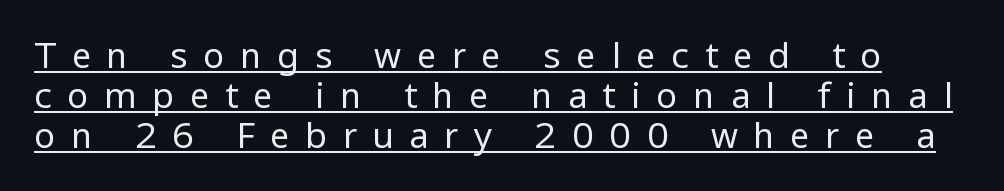
The image shows 35 px regular-weight sans-serif type, upright; set tight line spacing (1.15x), unusually wide letter spacing (+0.44 em), underlined; low stroke contrast and a medium x-height.
